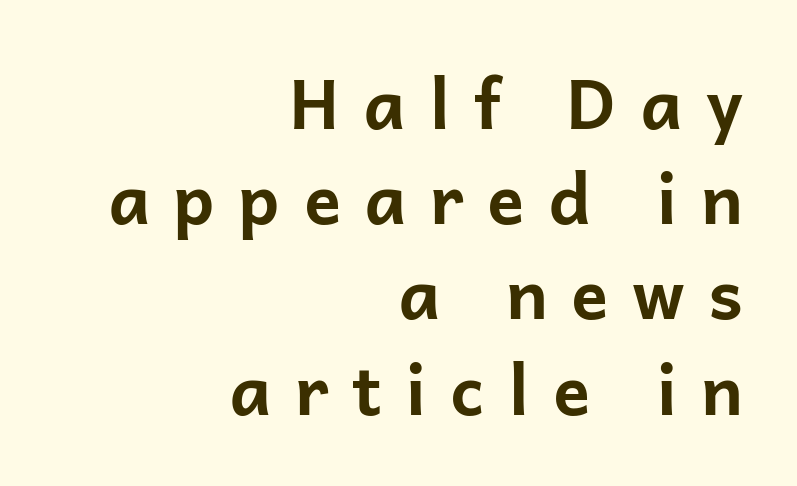
{"serif": "no", "italic": "no", "bold": "yes", "weight": "bold", "width": "normal", "stroke_contrast": "low", "x_height": "medium", "monospaced": "no", "underline": "no", "align": "right", "line_spacing": "normal", "line_spacing_ratio": 1.38, "letter_spacing": "wide", "letter_spacing_em": 0.34, "glyph_px": 69}
